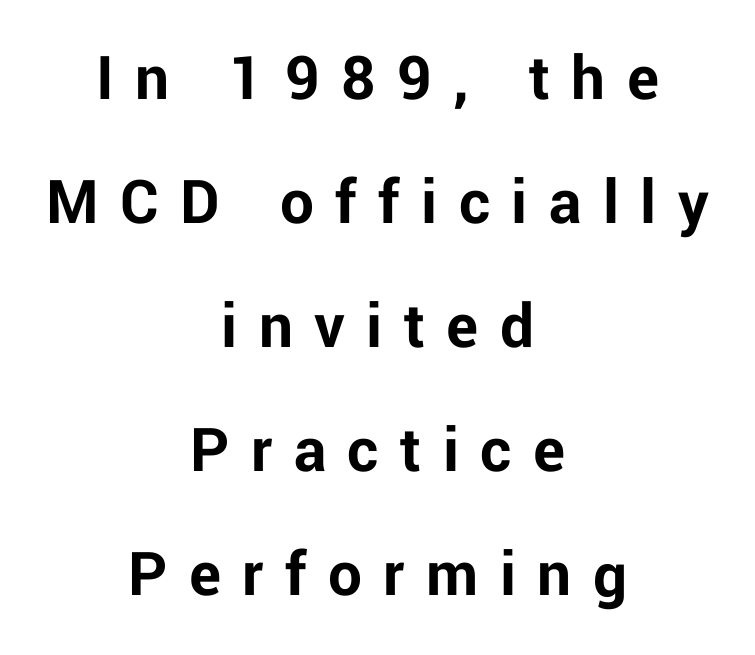
Q: Is the text bold? A: Yes.
Q: Is the text italic (slanted)? A: No, it is upright.
Q: Is the typeface a serif or a sans-serif typeface? A: Sans-serif.
Q: Is the text underlined? A: No.
Q: How is the paragraph aligned? A: Centered.
Q: Is the spacing between letters normal or unusually wide? A: Unusually wide.
Q: Width (condensed, normal, or wide)? A: Normal.
Q: Stroke contrast? A: Low.
Q: x-height? A: Medium.
Q: Monospaced? A: No.
